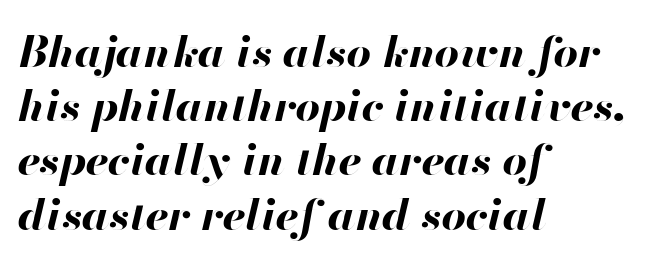
The image shows 43 px bold type, italic (leaning right); set left-aligned, normal line spacing (1.26x), normal letter spacing, not underlined; high stroke contrast and a small x-height.
